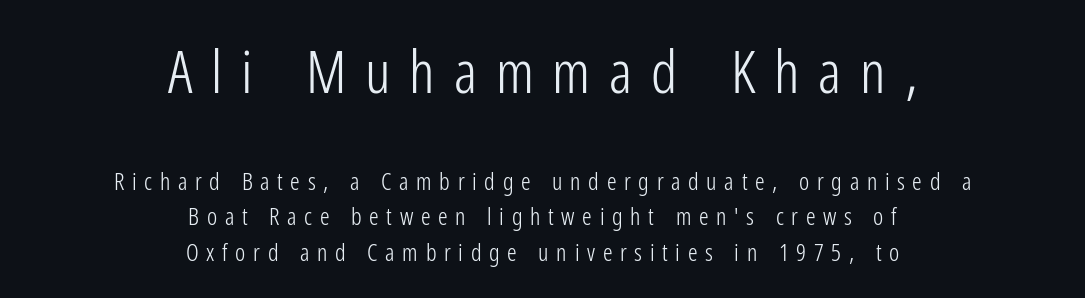
{"serif": "no", "italic": "no", "bold": "no", "weight": "light", "width": "condensed", "stroke_contrast": "low", "x_height": "medium", "monospaced": "no", "underline": "no", "align": "center", "line_spacing": "normal", "line_spacing_ratio": 1.48, "letter_spacing": "wide", "letter_spacing_em": 0.32, "larger_block": "first", "size_ratio": 2.46, "glyph_px": 59}
